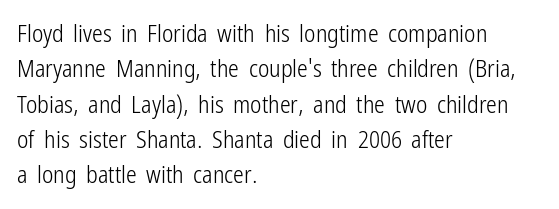
Q: Is the text bold? A: No.
Q: Is the text italic (slanted)? A: No, it is upright.
Q: Is the text underlined? A: No.
Q: How is the paragraph aligned? A: Left-aligned.
Q: Is the spacing between letters normal or unusually wide? A: Normal.
Q: Is the spacing between lines tight, normal or loose? A: Normal.
